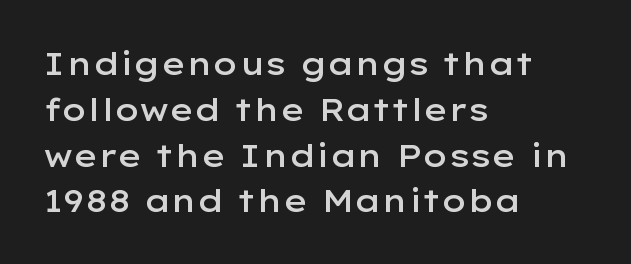
Nobody touched the tracking dial on this one. Each new line begins a customary step beneath the previous one. These lines carry some extra weight — a demibold, not a full bold. Quick note: not italic, upright. Looks like regular typesetting: each glyph gets only the width it needs. The glyphs are unaccompanied by any horizontal stroke below them.
